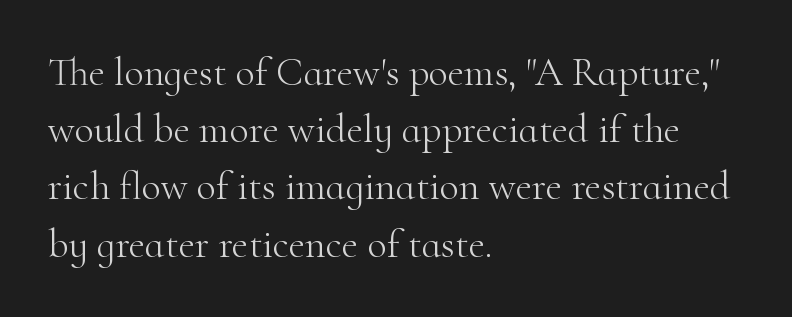
The image shows 40 px light serif type, upright; set left-aligned, normal line spacing (1.43x), normal letter spacing, not underlined; high stroke contrast and a small x-height.
